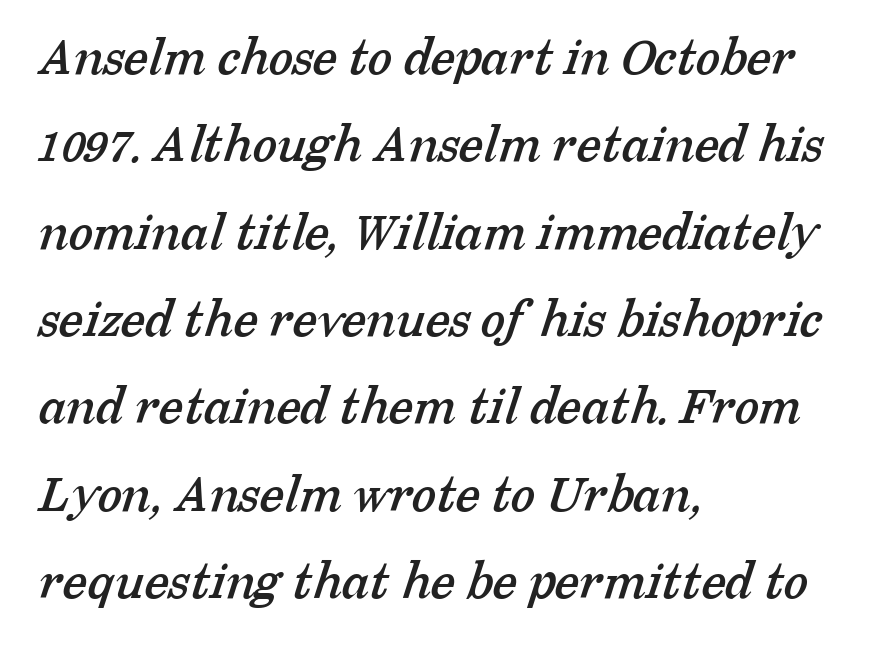
{"serif": "yes", "width": "normal", "stroke_contrast": "low", "x_height": "medium", "monospaced": "no", "underline": "no", "align": "left", "line_spacing": "normal", "line_spacing_ratio": 1.56, "letter_spacing": "normal", "letter_spacing_em": 0.0, "glyph_px": 56}
